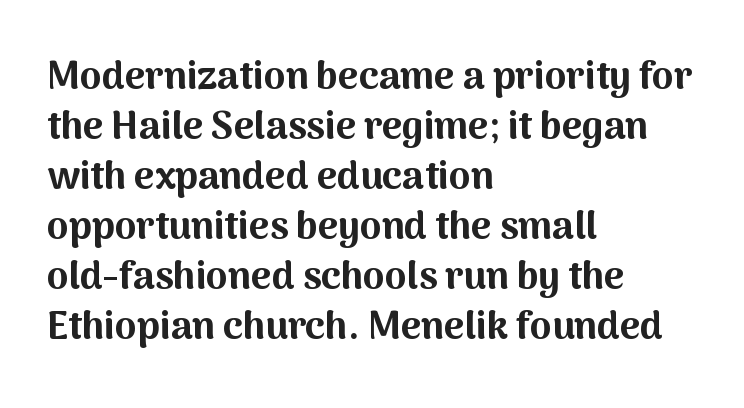
Q: Is the text bold? A: Yes.
Q: Is the text italic (slanted)? A: No, it is upright.
Q: Is the typeface a serif or a sans-serif typeface? A: Sans-serif.
Q: Is the text underlined? A: No.
Q: How is the paragraph aligned? A: Left-aligned.
Q: Is the spacing between letters normal or unusually wide? A: Normal.
Q: Is the spacing between lines tight, normal or loose? A: Normal.
Q: Width (condensed, normal, or wide)? A: Normal.
Q: Stroke contrast? A: Medium.
Q: x-height? A: Medium.
Q: Monospaced? A: No.
